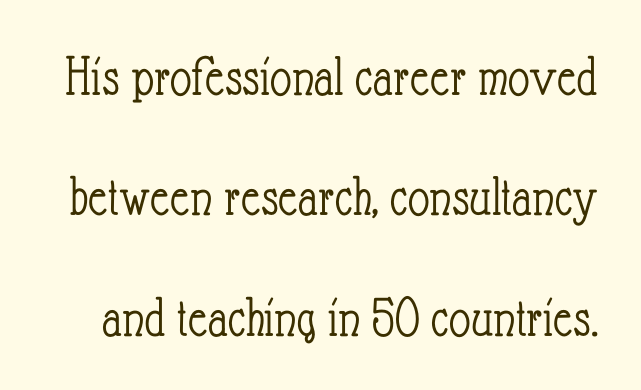
Q: Is the text bold? A: No.
Q: Is the text italic (slanted)? A: No, it is upright.
Q: Is the text underlined? A: No.
Q: Is the spacing between letters normal or unusually wide? A: Normal.
Q: Is the spacing between lines tight, normal or loose? A: Loose.
Q: Width (condensed, normal, or wide)? A: Condensed.
Q: Stroke contrast? A: Low.
Q: x-height? A: Small.
Q: Monospaced? A: No.
